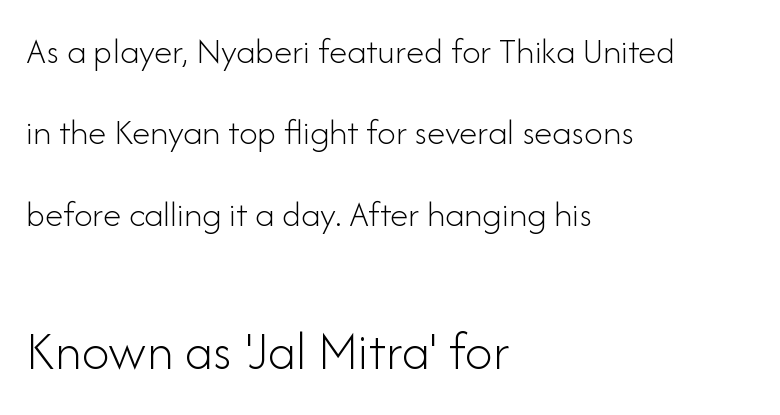
The image shows 55 px light sans-serif type, upright; set left-aligned, loose line spacing (2.2x), normal letter spacing, not underlined; the second (bottom) block is 1.49x larger; low stroke contrast and a small x-height.
